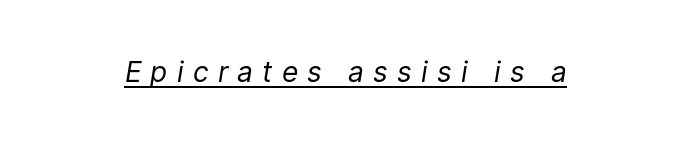
{"italic": "yes", "lean": "right", "slant_degrees": 9, "bold": "no", "weight": "regular", "width": "normal", "stroke_contrast": "low", "x_height": "medium", "monospaced": "no", "underline": "yes", "letter_spacing": "wide", "letter_spacing_em": 0.33, "glyph_px": 28}
